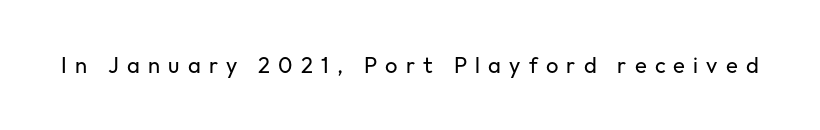
Q: Is the text bold? A: No.
Q: Is the text italic (slanted)? A: No, it is upright.
Q: Is the text underlined? A: No.
Q: Is the spacing between letters normal or unusually wide? A: Unusually wide.
